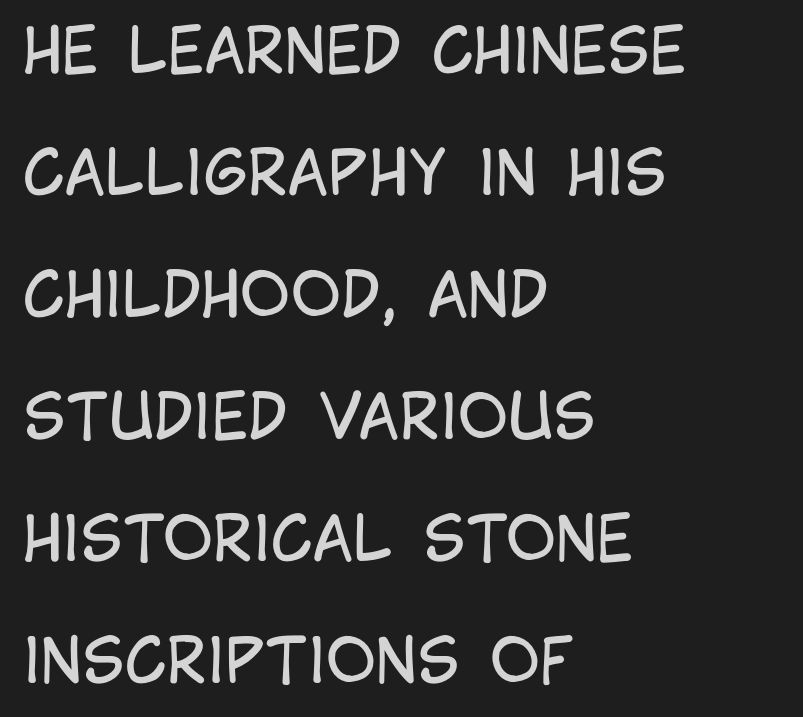
{"serif": "no", "italic": "no", "bold": "no", "weight": "regular", "width": "condensed", "stroke_contrast": "low", "x_height": "large", "monospaced": "no", "underline": "no", "align": "left", "line_spacing": "loose", "line_spacing_ratio": 2.0, "letter_spacing": "normal", "letter_spacing_em": 0.0, "glyph_px": 61}
